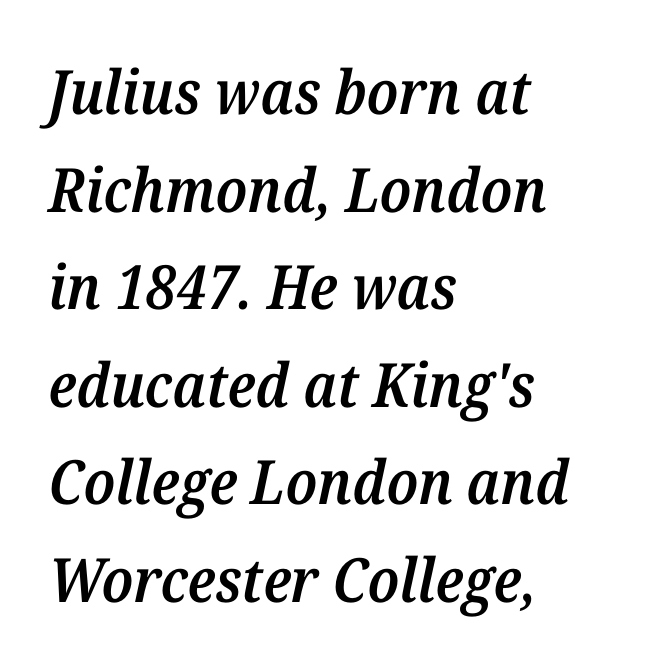
Q: Is the text bold? A: Semi-bold.
Q: Is the text italic (slanted)? A: Yes, it leans right by about 12 degrees.
Q: Is the typeface a serif or a sans-serif typeface? A: Serif.
Q: Is the text underlined? A: No.
Q: How is the paragraph aligned? A: Left-aligned.
Q: Is the spacing between letters normal or unusually wide? A: Normal.
Q: Is the spacing between lines tight, normal or loose? A: Normal.
Q: Width (condensed, normal, or wide)? A: Normal.
Q: Stroke contrast? A: Medium.
Q: x-height? A: Medium.
Q: Monospaced? A: No.
